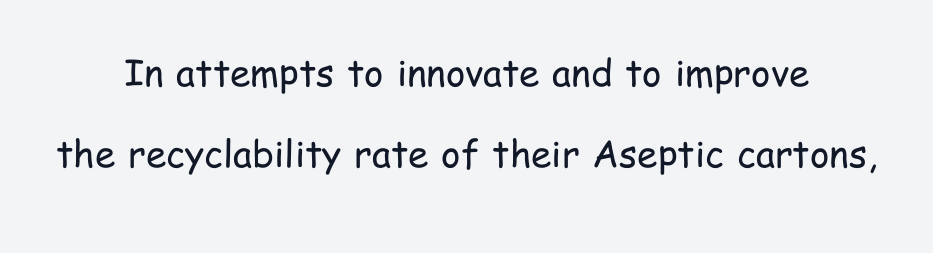
{"serif": "no", "italic": "no", "bold": "no", "weight": "regular", "width": "condensed", "stroke_contrast": "low", "x_height": "medium", "monospaced": "no", "underline": "no", "align": "center", "line_spacing": "loose", "line_spacing_ratio": 2.19, "letter_spacing": "normal", "letter_spacing_em": 0.0, "glyph_px": 37}
